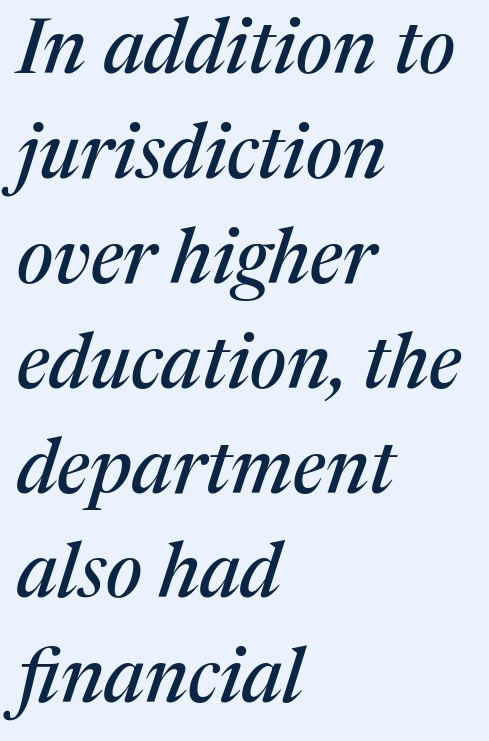
The rag falls on the right side of this text block. The vertical gap from one line to the next is medium. The rendering applies a slant to the glyphs. Rule under the text: the space is simply empty. The font family rendered here belongs to the serif group.
